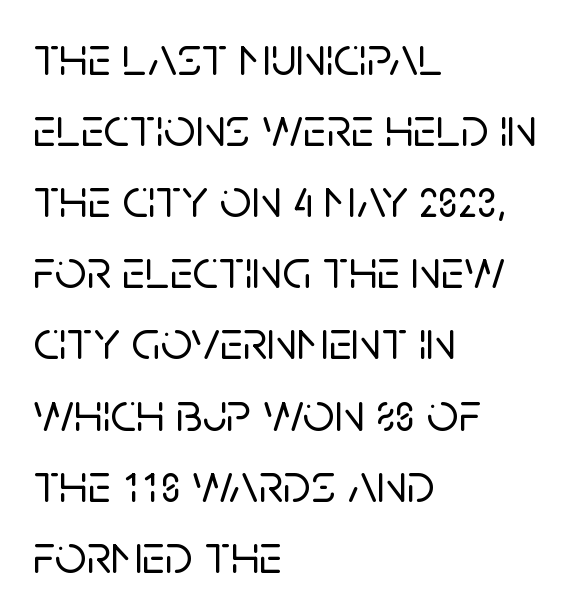
{"serif": "no", "italic": "no", "width": "normal", "stroke_contrast": "low", "x_height": "large", "monospaced": "no", "underline": "no", "align": "left", "line_spacing": "normal", "line_spacing_ratio": 1.27, "letter_spacing": "normal", "letter_spacing_em": 0.0, "glyph_px": 56}
